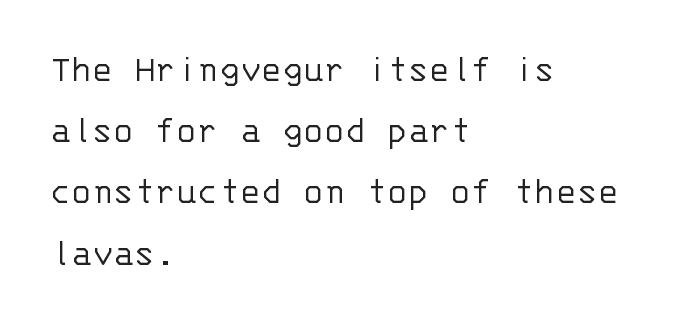
The image shows 39 px light sans-serif type, upright, monospaced; set left-aligned, normal line spacing (1.57x), normal letter spacing, not underlined; low stroke contrast and a large x-height.
